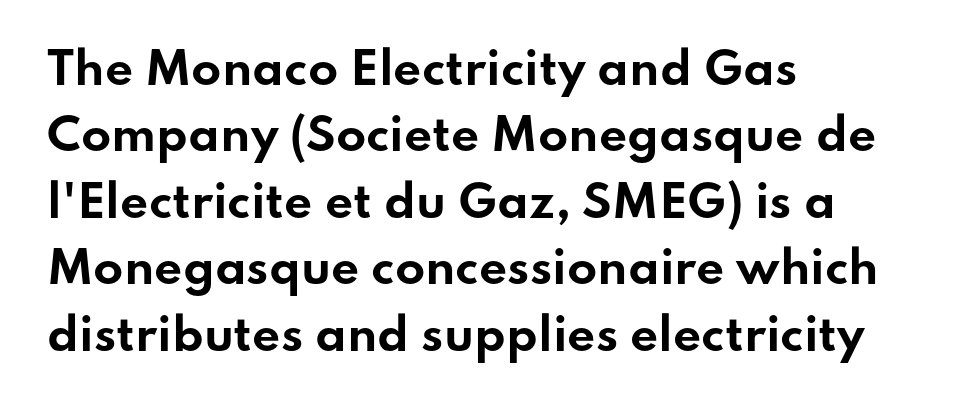
Emphasis by weight is at full strength: bold. The letters stand straight up with perfectly vertical stems. Note: no serifs on the glyphs. Short note: letters normally spaced. The lines in this sample share a left origin and differ only in where they stop. Varying glyph widths throughout — classic text-font behaviour.
